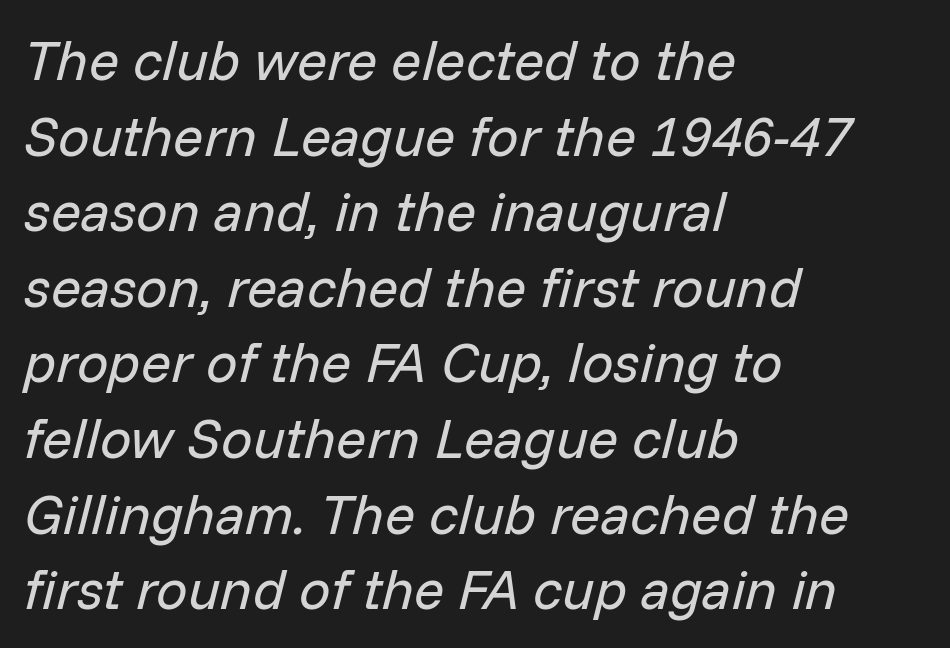
{"italic": "yes", "lean": "right", "slant_degrees": 14, "bold": "no", "weight": "regular", "width": "normal", "stroke_contrast": "low", "x_height": "medium", "monospaced": "no", "underline": "no", "align": "left", "line_spacing": "normal", "line_spacing_ratio": 1.35, "letter_spacing": "normal", "letter_spacing_em": 0.0, "glyph_px": 56}
